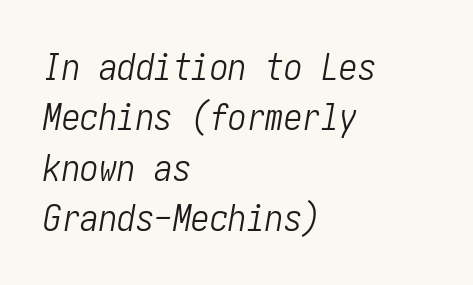
{"italic": "yes", "lean": "right", "slant_degrees": 10, "bold": "no", "weight": "light", "width": "condensed", "stroke_contrast": "low", "x_height": "medium", "underline": "no", "align": "left", "line_spacing": "normal", "line_spacing_ratio": 1.36, "letter_spacing": "normal", "letter_spacing_em": 0.0, "glyph_px": 37}
